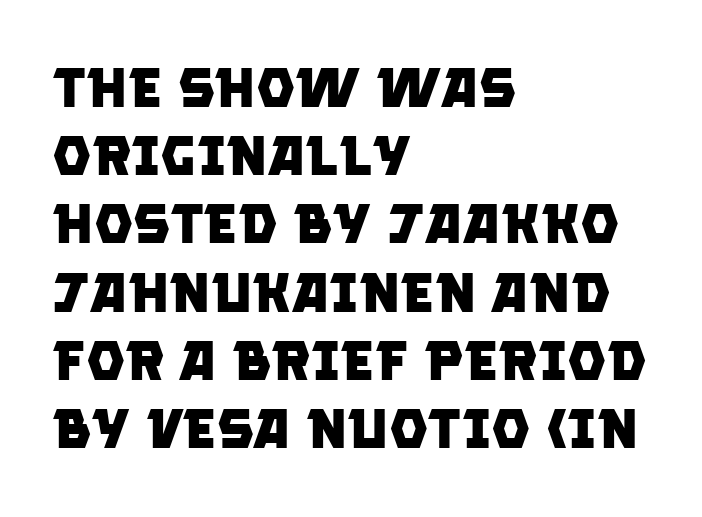
Q: Is the text bold? A: Yes.
Q: Is the typeface a serif or a sans-serif typeface? A: Sans-serif.
Q: Is the text underlined? A: No.
Q: How is the paragraph aligned? A: Left-aligned.
Q: Is the spacing between letters normal or unusually wide? A: Normal.
Q: Width (condensed, normal, or wide)? A: Normal.
Q: Stroke contrast? A: Low.
Q: x-height? A: Large.
Q: Monospaced? A: No.
